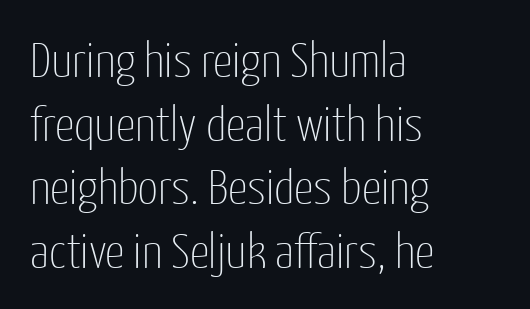
{"serif": "no", "italic": "no", "bold": "no", "weight": "thin", "width": "condensed", "stroke_contrast": "low", "x_height": "medium", "monospaced": "no", "underline": "no", "align": "left", "line_spacing": "normal", "line_spacing_ratio": 1.3, "letter_spacing": "normal", "letter_spacing_em": 0.0, "glyph_px": 49}
